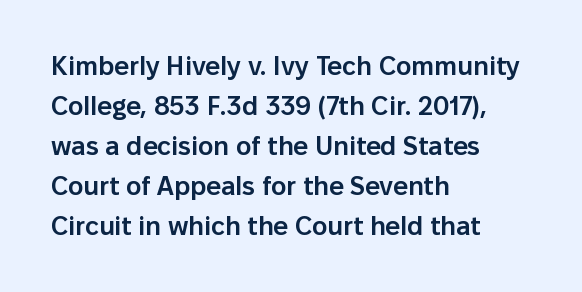
Q: Is the text bold? A: Semi-bold.
Q: Is the text italic (slanted)? A: No, it is upright.
Q: Is the text underlined? A: No.
Q: How is the paragraph aligned? A: Left-aligned.
Q: Is the spacing between letters normal or unusually wide? A: Normal.
Q: Is the spacing between lines tight, normal or loose? A: Normal.
